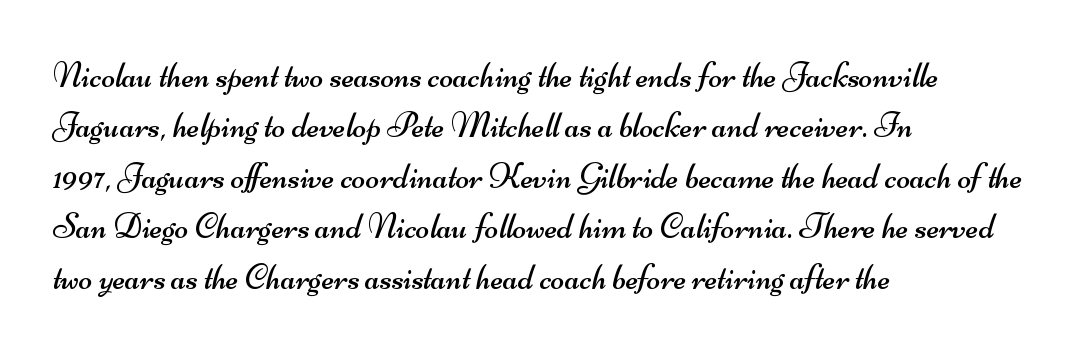
{"serif": "no", "bold": "no", "weight": "regular", "width": "wide", "stroke_contrast": "medium", "x_height": "small", "monospaced": "no", "underline": "no", "align": "left", "line_spacing": "normal", "line_spacing_ratio": 1.4, "letter_spacing": "normal", "letter_spacing_em": 0.0, "glyph_px": 36}
